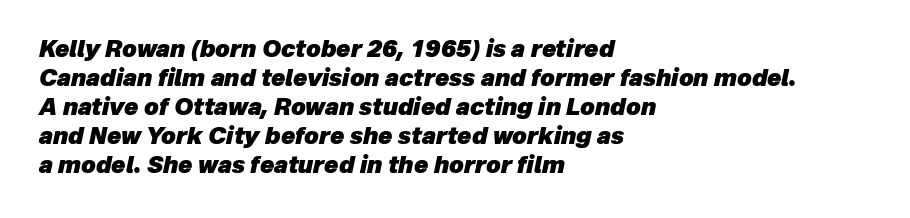
Q: Is the text bold? A: Yes.
Q: Is the text italic (slanted)? A: Yes, it leans right by about 12 degrees.
Q: Is the text underlined? A: No.
Q: How is the paragraph aligned? A: Left-aligned.
Q: Is the spacing between letters normal or unusually wide? A: Normal.
Q: Is the spacing between lines tight, normal or loose? A: Normal.
